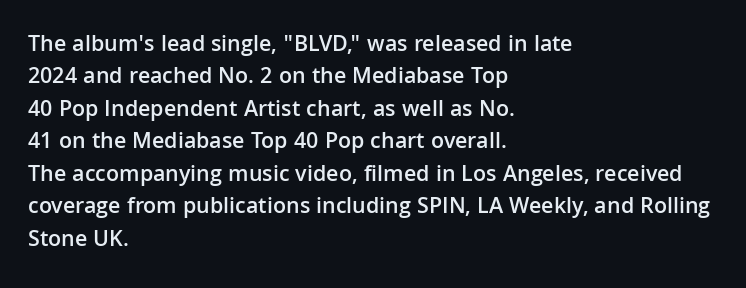
Compared with typical body copy, the letter spacing here is the same. The ragged edge is on the right, which tells us the setting is flush left. The line-height multiplier appears to be the usual default. Is the type bold? Partly — it's a semibold, heavier than regular but not fully bold. Style check: upright.
